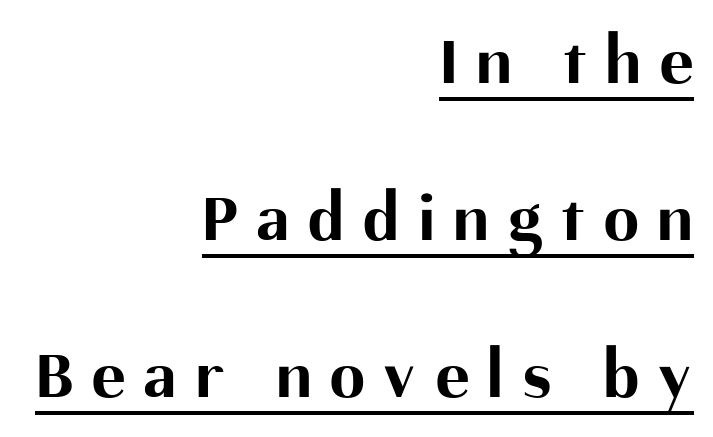
Q: Is the text bold? A: Yes.
Q: Is the text italic (slanted)? A: No, it is upright.
Q: Is the typeface a serif or a sans-serif typeface? A: Sans-serif.
Q: Is the text underlined? A: Yes.
Q: How is the paragraph aligned? A: Right-aligned.
Q: Is the spacing between letters normal or unusually wide? A: Unusually wide.
Q: Is the spacing between lines tight, normal or loose? A: Loose.
Q: Width (condensed, normal, or wide)? A: Normal.
Q: Stroke contrast? A: Medium.
Q: x-height? A: Medium.
Q: Monospaced? A: No.
